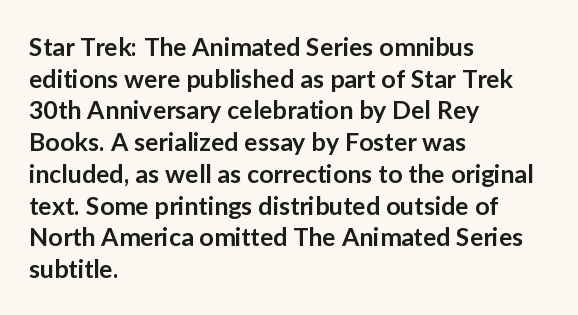
The image shows 25 px text type, upright; set left-aligned, normal line spacing (1.27x), normal letter spacing, not underlined.
